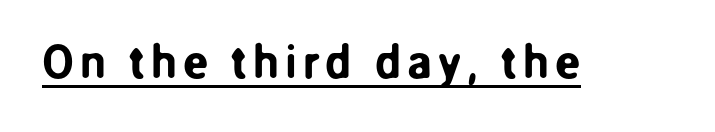
{"serif": "no", "italic": "no", "width": "normal", "stroke_contrast": "low", "x_height": "medium", "monospaced": "no", "underline": "yes", "glyph_px": 47}
